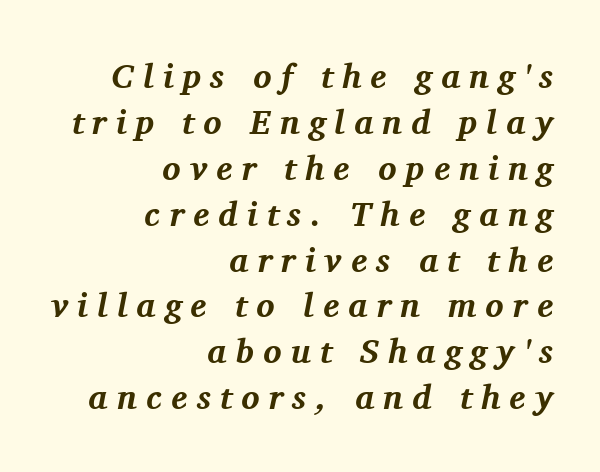
{"serif": "yes", "italic": "yes", "lean": "right", "slant_degrees": 11, "bold": "yes", "weight": "bold", "width": "normal", "stroke_contrast": "medium", "x_height": "medium", "monospaced": "no", "underline": "no", "align": "right", "line_spacing": "normal", "line_spacing_ratio": 1.35, "letter_spacing": "wide", "letter_spacing_em": 0.27, "glyph_px": 34}
